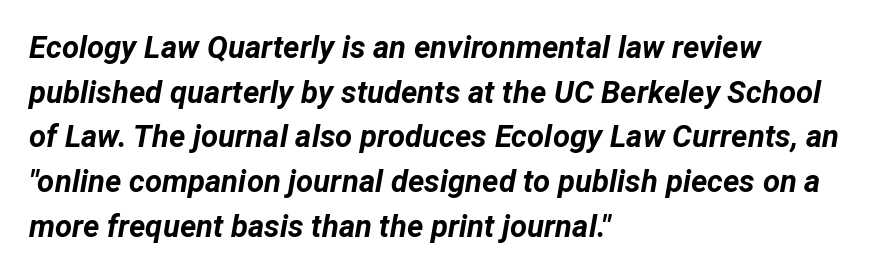
{"italic": "yes", "lean": "right", "slant_degrees": 12, "bold": "yes", "weight": "bold", "width": "normal", "stroke_contrast": "low", "x_height": "medium", "monospaced": "no", "underline": "no", "align": "left", "line_spacing": "normal", "line_spacing_ratio": 1.44, "letter_spacing": "normal", "letter_spacing_em": 0.0, "glyph_px": 31}
